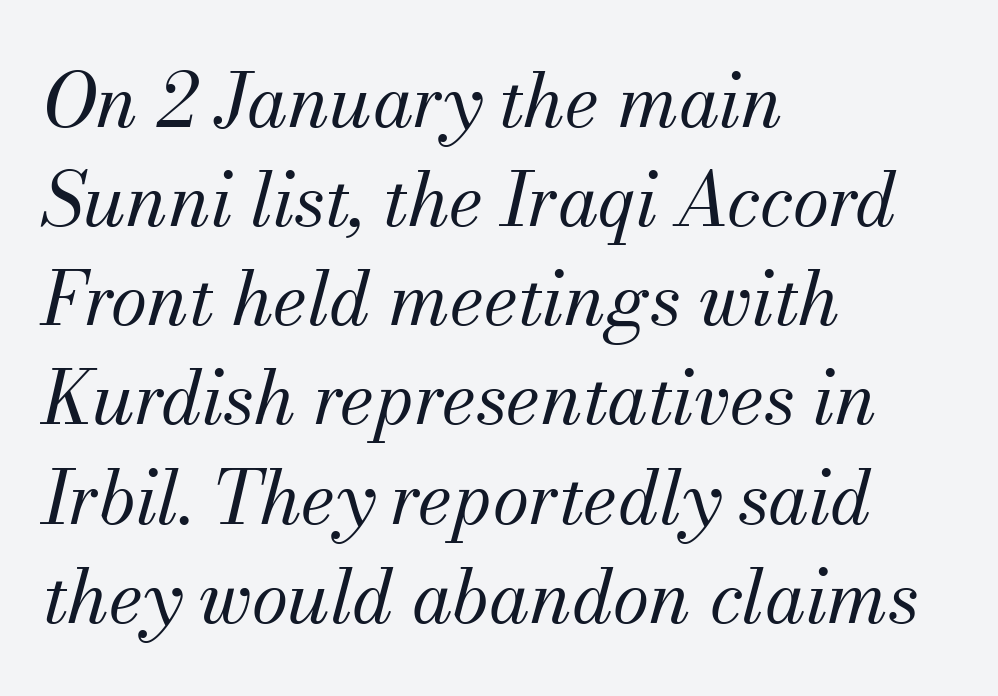
Here the designer chose a conventional face with non-uniform glyph widths. The space beneath each line is pristine and unruled. A typesetter would mark this as italic. Nothing heavy about these letters — not bold at all. Each line starts at the same left margin while the right side varies. How would I describe the line gaps? Plain and ordinary.
